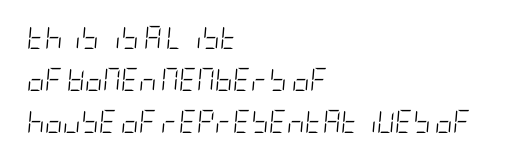
The image shows 22 px text type, italic (leaning right); set left-aligned, loose line spacing (1.9x), normal letter spacing, not underlined.
